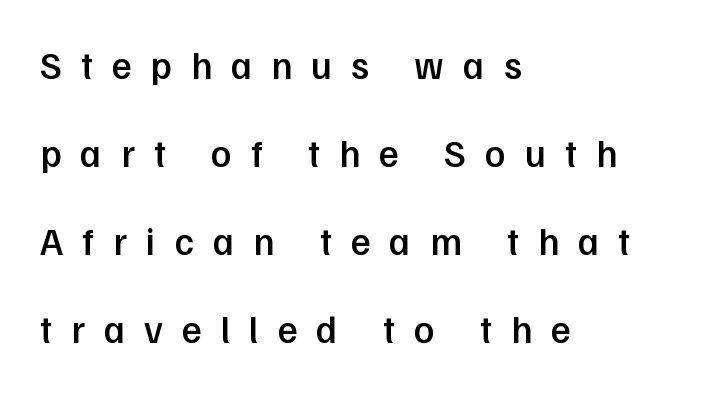
Q: Is the text bold? A: Semi-bold.
Q: Is the text italic (slanted)? A: No, it is upright.
Q: Is the typeface a serif or a sans-serif typeface? A: Sans-serif.
Q: Is the text underlined? A: No.
Q: How is the paragraph aligned? A: Left-aligned.
Q: Is the spacing between letters normal or unusually wide? A: Unusually wide.
Q: Is the spacing between lines tight, normal or loose? A: Loose.
Q: Width (condensed, normal, or wide)? A: Normal.
Q: Stroke contrast? A: Low.
Q: x-height? A: Medium.
Q: Monospaced? A: No.
